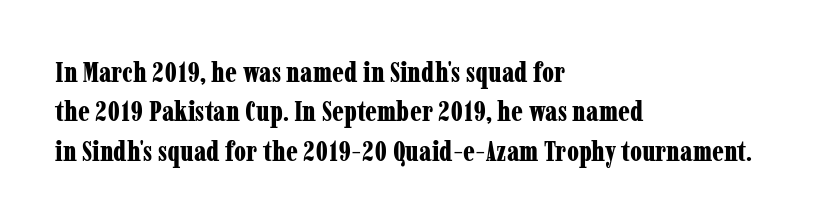
The image shows 28 px bold, condensed serif type, upright; set left-aligned, normal line spacing (1.41x), normal letter spacing, not underlined; low stroke contrast and a medium x-height.
